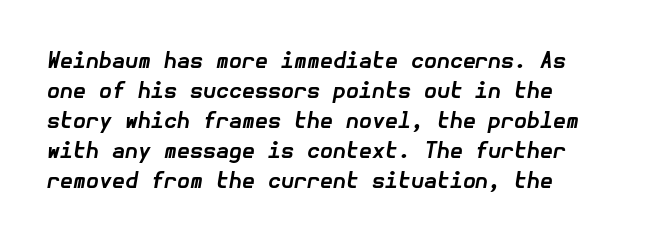
Words float on clear page, feet unadorned. Look at the stroke-to-counter ratio: heavy, a bold. Italic: yes, the glyphs are oblique. Here the glyphs are tracked normally, forming tight word shapes.
